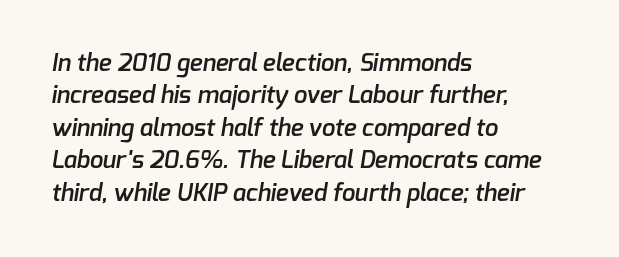
Students, observe: this is what conventionally led text looks like. The lines in this sample share a left origin and differ only in where they stop. The space beneath each line is pristine and unruled. Bold? Not quite — semibold, heavier than regular but stopping short.
